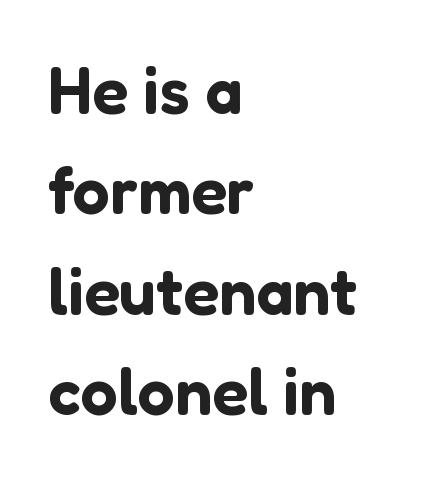
Q: Is the text italic (slanted)? A: No, it is upright.
Q: Is the typeface a serif or a sans-serif typeface? A: Sans-serif.
Q: Is the text underlined? A: No.
Q: How is the paragraph aligned? A: Left-aligned.
Q: Is the spacing between letters normal or unusually wide? A: Normal.
Q: Is the spacing between lines tight, normal or loose? A: Normal.
Q: Width (condensed, normal, or wide)? A: Normal.
Q: Stroke contrast? A: Low.
Q: x-height? A: Medium.
Q: Monospaced? A: No.
